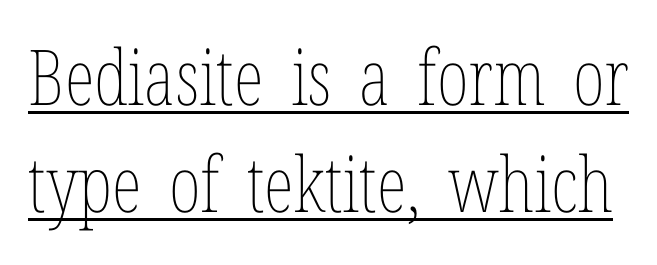
The image shows 77 px thin, condensed type, upright; set normal line spacing (1.39x), normal letter spacing, underlined; low stroke contrast and a medium x-height.
